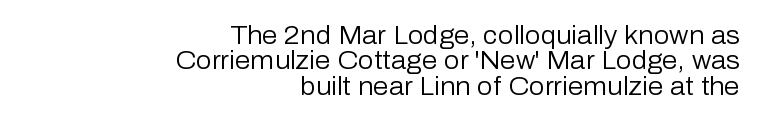
Q: Is the text bold? A: No.
Q: Is the text italic (slanted)? A: No, it is upright.
Q: Is the text underlined? A: No.
Q: How is the paragraph aligned? A: Right-aligned.
Q: Is the spacing between letters normal or unusually wide? A: Normal.
Q: Is the spacing between lines tight, normal or loose? A: Tight.
